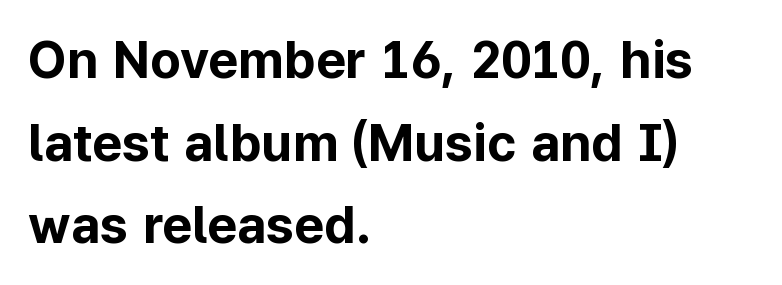
Q: Is the text bold? A: Yes.
Q: Is the text italic (slanted)? A: No, it is upright.
Q: Is the typeface a serif or a sans-serif typeface? A: Sans-serif.
Q: Is the text underlined? A: No.
Q: How is the paragraph aligned? A: Left-aligned.
Q: Is the spacing between letters normal or unusually wide? A: Normal.
Q: Is the spacing between lines tight, normal or loose? A: Normal.
Q: Width (condensed, normal, or wide)? A: Normal.
Q: Stroke contrast? A: Low.
Q: x-height? A: Medium.
Q: Monospaced? A: No.
